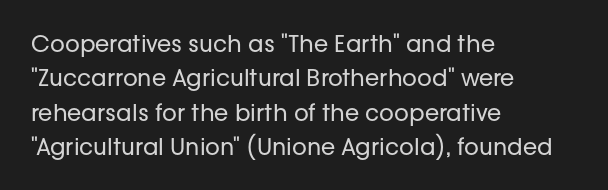
{"italic": "no", "bold": "no", "underline": "no", "align": "left", "line_spacing": "normal", "line_spacing_ratio": 1.5, "letter_spacing": "normal", "letter_spacing_em": 0.0, "glyph_px": 23}
